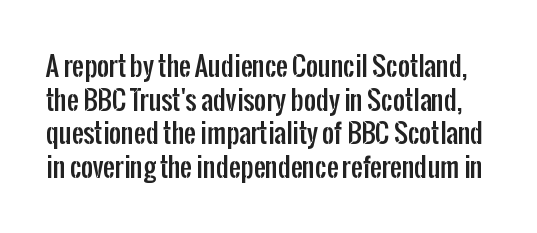
{"italic": "no", "underline": "no", "line_spacing": "normal", "line_spacing_ratio": 1.29, "letter_spacing": "normal", "letter_spacing_em": 0.0, "glyph_px": 26}
